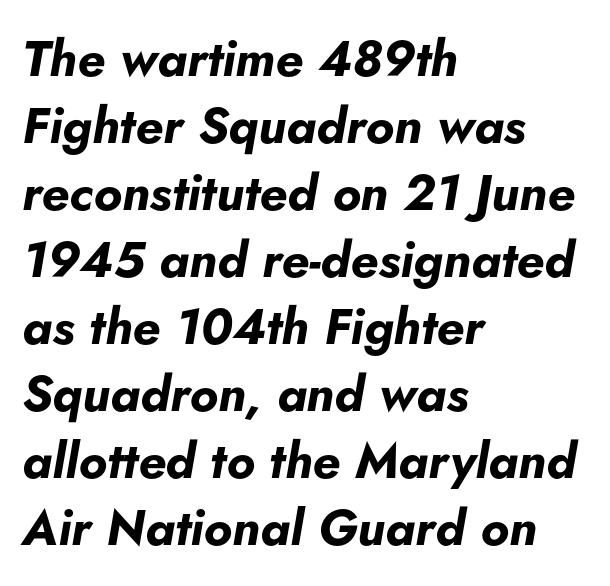
The passage shown leans; its letterforms are oblique. Stroke thickness is high; the sample reads as a true bold. A typesetter would call this proportional, since set widths differ per character. There is no visible air inserted between adjacent glyphs. The space beneath each line is pristine and unruled.
